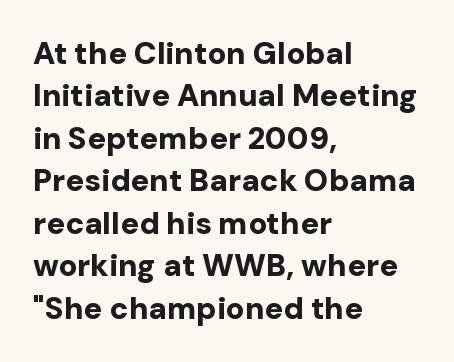
{"serif": "no", "italic": "no", "bold": "yes", "weight": "bold", "width": "normal", "stroke_contrast": "low", "x_height": "medium", "monospaced": "no", "underline": "no", "align": "left", "line_spacing": "normal", "line_spacing_ratio": 1.37, "letter_spacing": "normal", "letter_spacing_em": 0.0, "glyph_px": 31}
